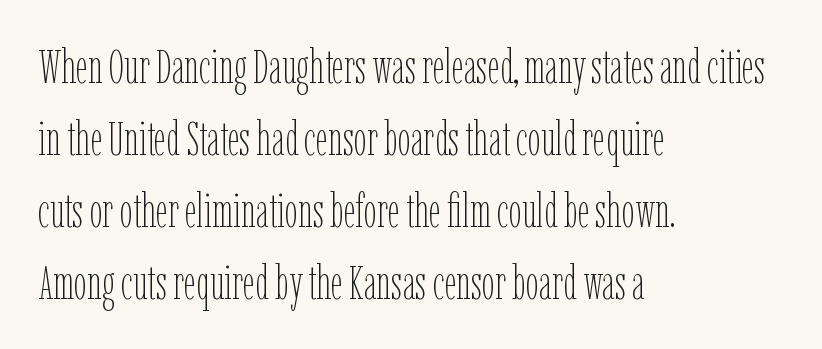
{"italic": "no", "bold": "no", "weight": "thin", "width": "condensed", "stroke_contrast": "low", "x_height": "medium", "monospaced": "no", "underline": "no", "align": "left", "line_spacing": "normal", "line_spacing_ratio": 1.53, "letter_spacing": "normal", "letter_spacing_em": 0.0, "glyph_px": 47}
